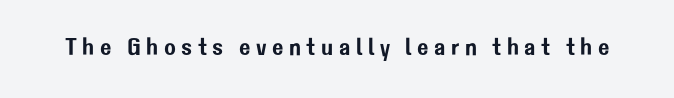
{"italic": "no", "underline": "no", "letter_spacing": "wide", "letter_spacing_em": 0.23, "glyph_px": 24}
